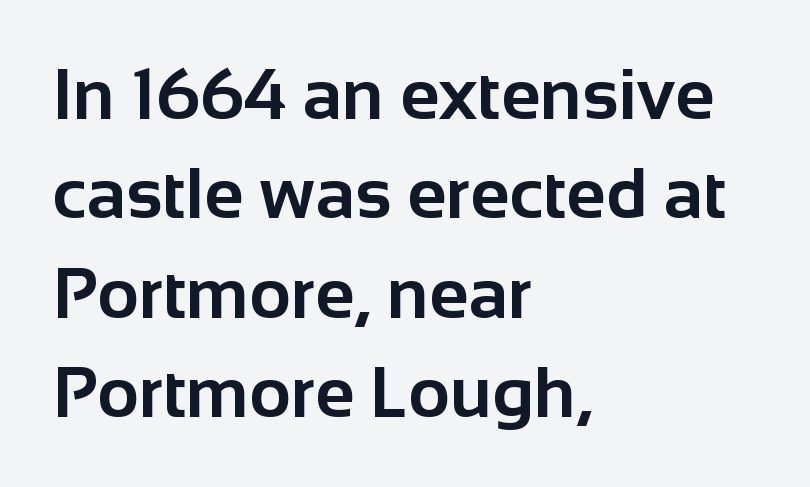
{"serif": "no", "italic": "no", "bold": "yes", "weight": "bold", "width": "normal", "stroke_contrast": "low", "x_height": "medium", "monospaced": "no", "underline": "no", "align": "left", "line_spacing": "normal", "line_spacing_ratio": 1.38, "letter_spacing": "normal", "letter_spacing_em": 0.0, "glyph_px": 72}
